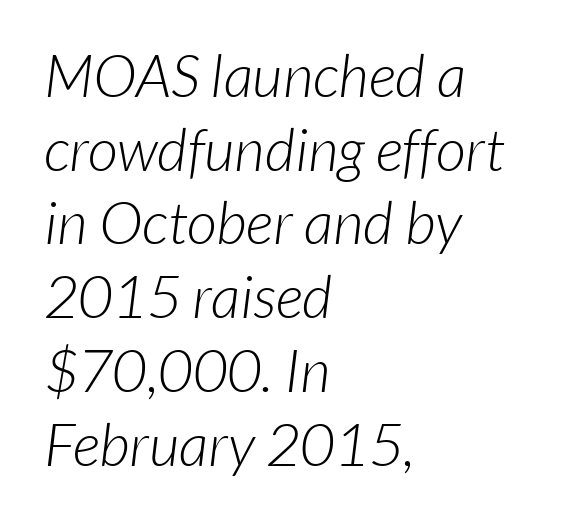
The image shows 59 px light sans-serif type; set left-aligned, normal line spacing (1.25x), normal letter spacing, not underlined; low stroke contrast and a medium x-height.
